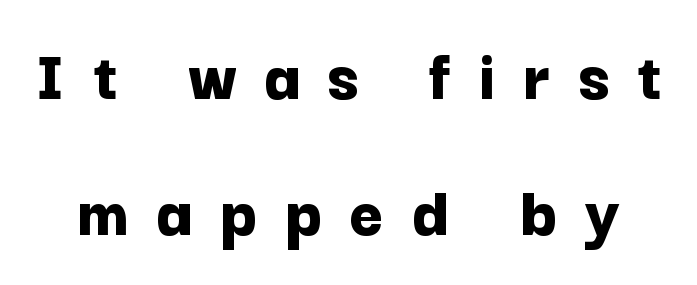
Q: Is the text bold? A: Yes.
Q: Is the text italic (slanted)? A: No, it is upright.
Q: Is the typeface a serif or a sans-serif typeface? A: Sans-serif.
Q: Is the text underlined? A: No.
Q: Is the spacing between letters normal or unusually wide? A: Unusually wide.
Q: Width (condensed, normal, or wide)? A: Normal.
Q: Stroke contrast? A: Low.
Q: x-height? A: Medium.
Q: Monospaced? A: No.
